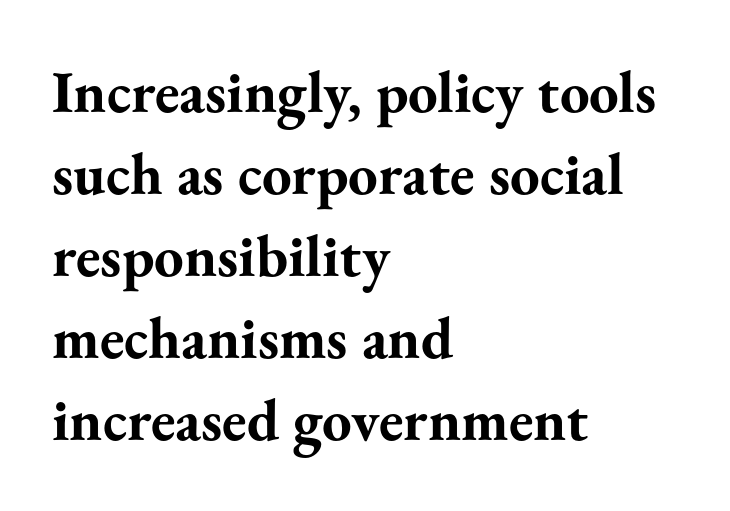
The image shows 59 px bold serif type, upright; set left-aligned, normal line spacing (1.39x), normal letter spacing, not underlined; medium stroke contrast and a small x-height.
